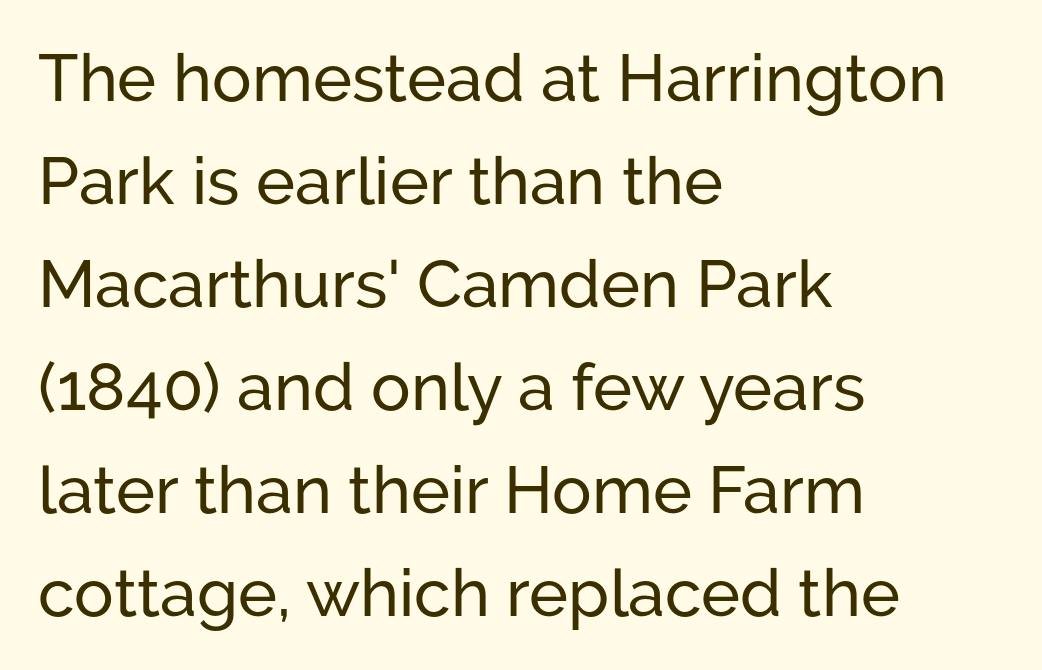
{"serif": "no", "italic": "no", "width": "normal", "stroke_contrast": "low", "x_height": "medium", "monospaced": "no", "underline": "no", "align": "left", "line_spacing": "normal", "line_spacing_ratio": 1.56, "letter_spacing": "normal", "letter_spacing_em": 0.0, "glyph_px": 66}
